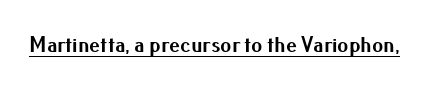
Q: Is the text bold? A: Yes.
Q: Is the text italic (slanted)? A: No, it is upright.
Q: Is the text underlined? A: Yes.
Q: Is the spacing between letters normal or unusually wide? A: Normal.
